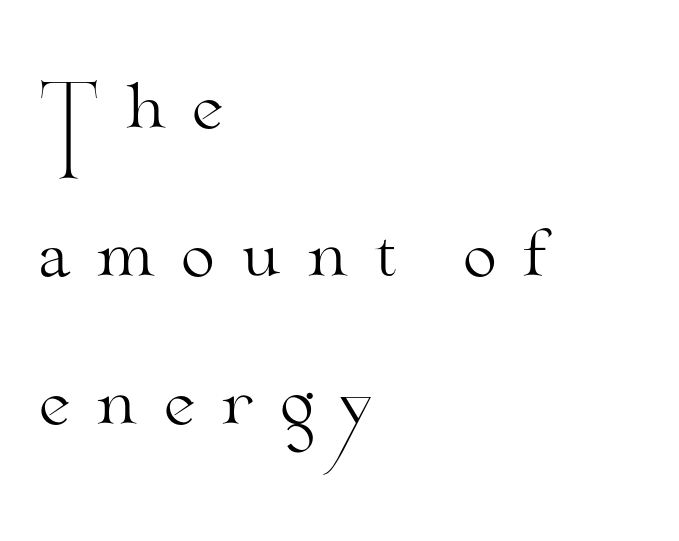
Q: Is the text bold? A: No.
Q: Is the text italic (slanted)? A: No, it is upright.
Q: Is the typeface a serif or a sans-serif typeface? A: Serif.
Q: Is the text underlined? A: No.
Q: How is the paragraph aligned? A: Left-aligned.
Q: Is the spacing between letters normal or unusually wide? A: Unusually wide.
Q: Is the spacing between lines tight, normal or loose? A: Loose.
Q: Width (condensed, normal, or wide)? A: Wide.
Q: Stroke contrast? A: Medium.
Q: x-height? A: Small.
Q: Monospaced? A: No.
